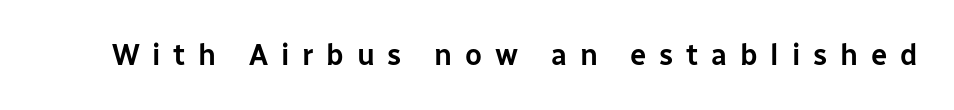
Q: Is the text italic (slanted)? A: No, it is upright.
Q: Is the typeface a serif or a sans-serif typeface? A: Sans-serif.
Q: Is the text underlined? A: No.
Q: Is the spacing between letters normal or unusually wide? A: Unusually wide.
Q: Width (condensed, normal, or wide)? A: Normal.
Q: Stroke contrast? A: Low.
Q: x-height? A: Medium.
Q: Monospaced? A: No.
